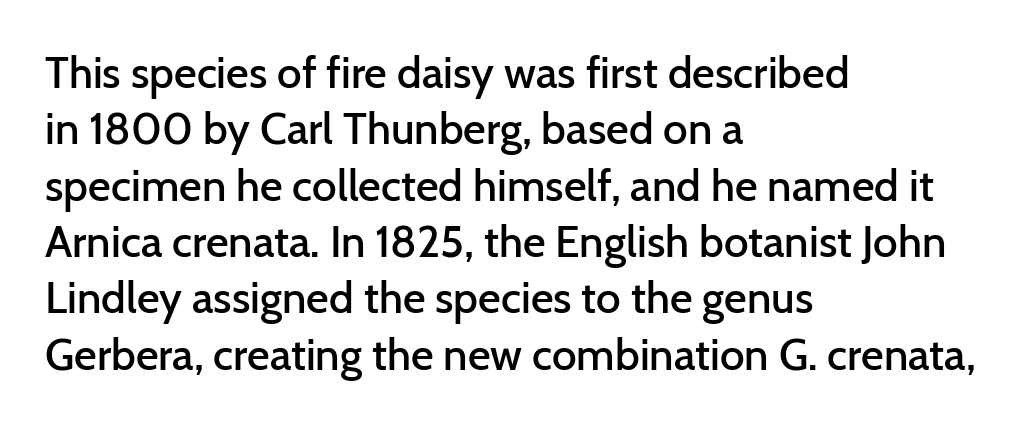
{"serif": "no", "italic": "no", "bold": "semi", "weight": "semibold", "width": "normal", "stroke_contrast": "low", "x_height": "medium", "monospaced": "no", "underline": "no", "align": "left", "line_spacing": "normal", "line_spacing_ratio": 1.28, "letter_spacing": "normal", "letter_spacing_em": 0.0, "glyph_px": 44}
